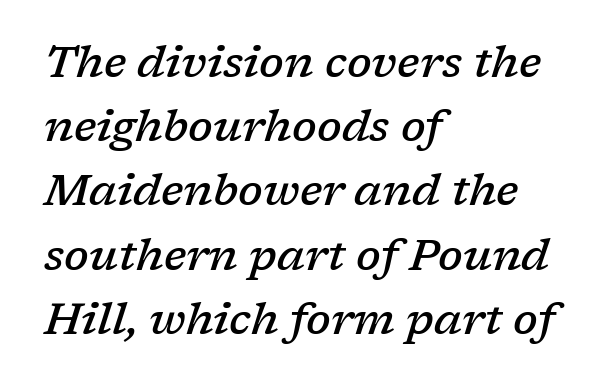
Q: Is the text bold? A: Semi-bold.
Q: Is the text italic (slanted)? A: Yes, it leans right by about 17 degrees.
Q: Is the typeface a serif or a sans-serif typeface? A: Serif.
Q: Is the text underlined? A: No.
Q: How is the paragraph aligned? A: Left-aligned.
Q: Is the spacing between letters normal or unusually wide? A: Normal.
Q: Is the spacing between lines tight, normal or loose? A: Normal.
Q: Width (condensed, normal, or wide)? A: Normal.
Q: Stroke contrast? A: Low.
Q: x-height? A: Medium.
Q: Monospaced? A: No.
